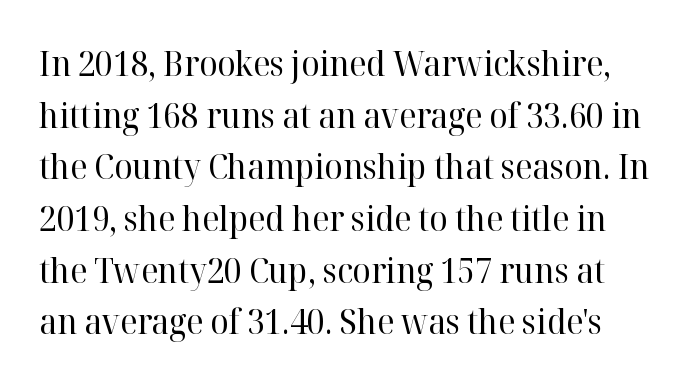
A typesetter would call this proportional, since set widths differ per character. The horizontal fit of the characters is conventional and even. Line spacing here is normal. In terms of letterform style, serifs are clearly present.
